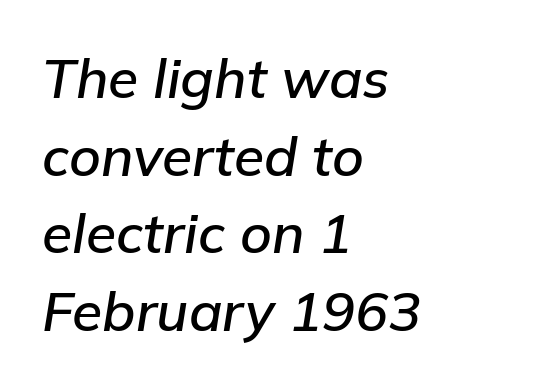
Q: Is the text italic (slanted)? A: Yes, it leans right by about 9 degrees.
Q: Is the text underlined? A: No.
Q: How is the paragraph aligned? A: Left-aligned.
Q: Is the spacing between letters normal or unusually wide? A: Normal.
Q: Is the spacing between lines tight, normal or loose? A: Normal.
Q: Width (condensed, normal, or wide)? A: Normal.
Q: Stroke contrast? A: Low.
Q: x-height? A: Medium.
Q: Monospaced? A: No.
